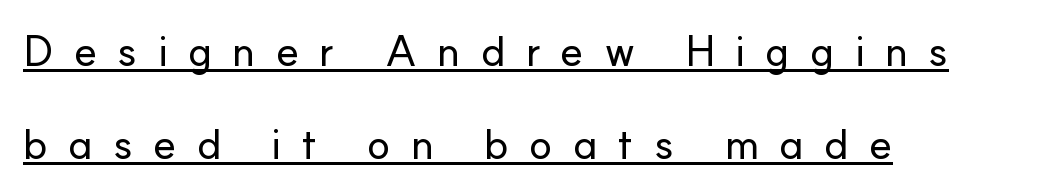
The gaps between neighbouring characters are conspicuously large. The ragged edge is on the right, which tells us the setting is flush left. Every stem runs plumb, perpendicular to the baseline. You could not count columns in this text — the font is proportionally spaced. Underlining? Definitely there.
